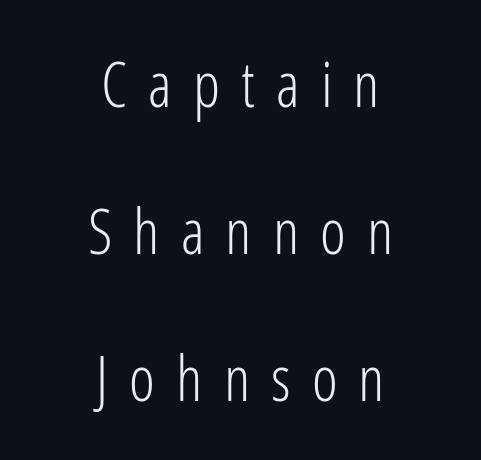
The image shows 62 px light, condensed sans-serif type, upright; set centered, loose line spacing (2.37x), unusually wide letter spacing (+0.34 em), not underlined; low stroke contrast and a medium x-height.
